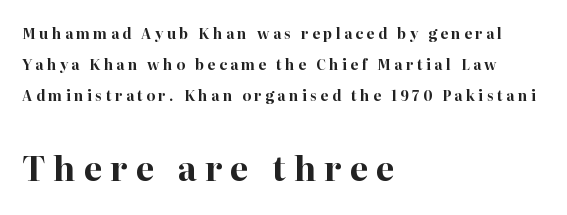
The image shows 33 px bold serif type, upright; set left-aligned, loose line spacing (2.23x), unusually wide letter spacing (+0.25 em), not underlined; the second (bottom) block is 2.36x larger; high stroke contrast and a medium x-height.
